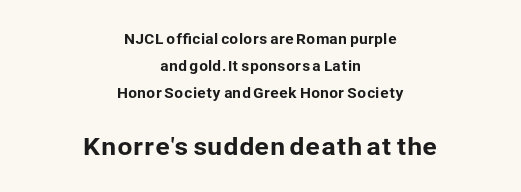
Descender tails drop into unmarked territory. Students, observe: this is what heavily led, spacious text looks like. In terms of letterspacing, this is plain default setting. The lines are quadded center. If you squint, the bottom block still reads clearly — it's the larger of the two. The letters stand straight up with perfectly vertical stems.
